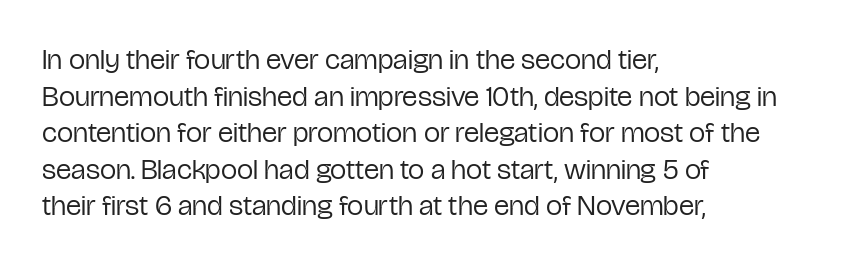
Q: Is the text bold? A: No.
Q: Is the text italic (slanted)? A: No, it is upright.
Q: Is the typeface a serif or a sans-serif typeface? A: Sans-serif.
Q: Is the text underlined? A: No.
Q: How is the paragraph aligned? A: Left-aligned.
Q: Is the spacing between letters normal or unusually wide? A: Normal.
Q: Is the spacing between lines tight, normal or loose? A: Normal.
Q: Width (condensed, normal, or wide)? A: Condensed.
Q: Stroke contrast? A: Low.
Q: x-height? A: Medium.
Q: Monospaced? A: No.
